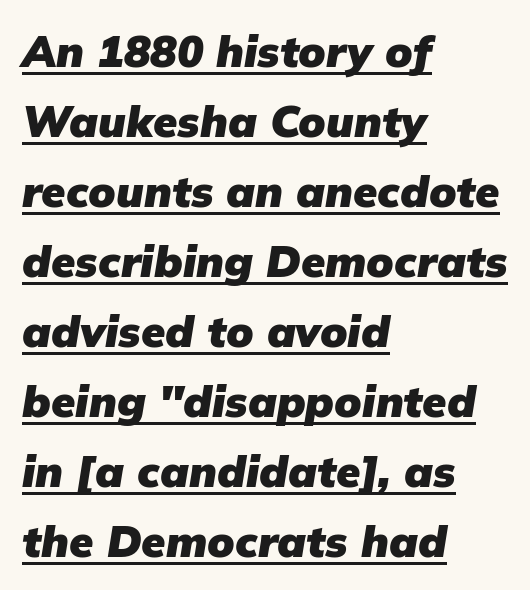
The image shows 44 px heavy sans-serif type; set left-aligned, normal line spacing (1.59x), normal letter spacing, underlined; low stroke contrast and a medium x-height.
